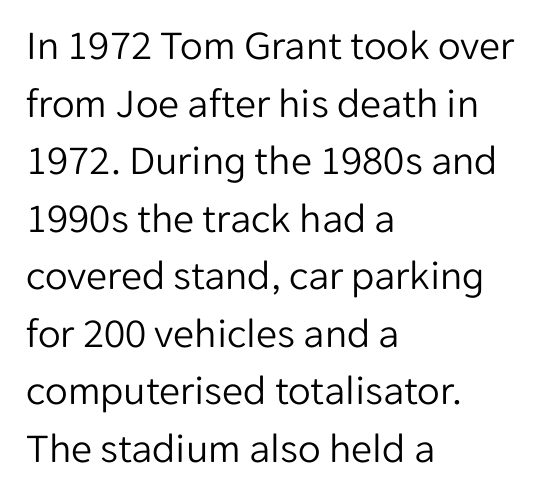
Q: Is the text bold? A: No.
Q: Is the text italic (slanted)? A: No, it is upright.
Q: Is the typeface a serif or a sans-serif typeface? A: Sans-serif.
Q: Is the text underlined? A: No.
Q: How is the paragraph aligned? A: Left-aligned.
Q: Is the spacing between letters normal or unusually wide? A: Normal.
Q: Is the spacing between lines tight, normal or loose? A: Normal.
Q: Width (condensed, normal, or wide)? A: Normal.
Q: Stroke contrast? A: Low.
Q: x-height? A: Medium.
Q: Monospaced? A: No.
